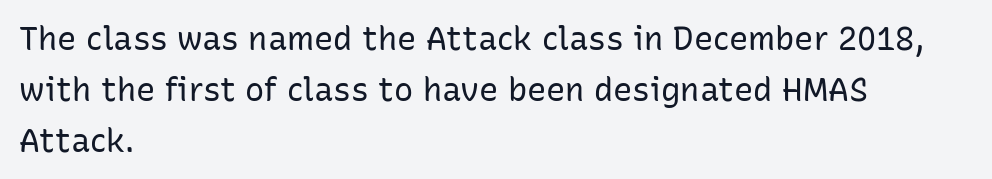
{"serif": "no", "italic": "no", "bold": "no", "weight": "regular", "width": "normal", "stroke_contrast": "low", "x_height": "medium", "monospaced": "no", "underline": "no", "align": "left", "line_spacing": "normal", "line_spacing_ratio": 1.59, "letter_spacing": "normal", "letter_spacing_em": 0.0, "glyph_px": 32}
